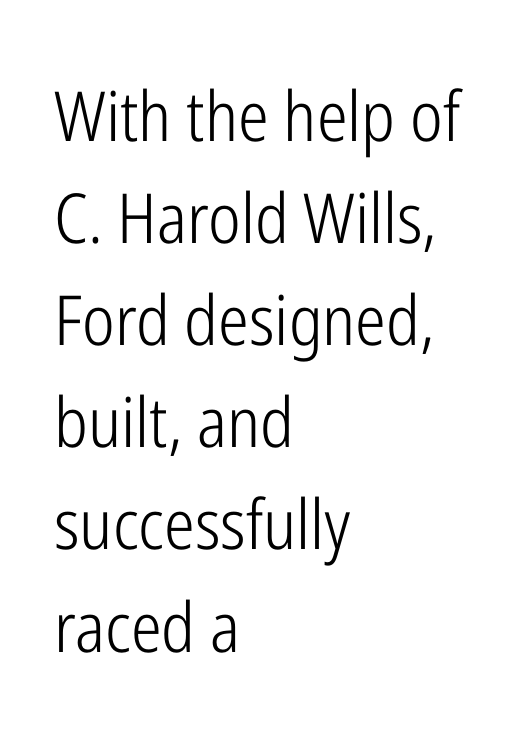
Q: Is the text bold? A: No.
Q: Is the text italic (slanted)? A: No, it is upright.
Q: Is the typeface a serif or a sans-serif typeface? A: Sans-serif.
Q: Is the text underlined? A: No.
Q: How is the paragraph aligned? A: Left-aligned.
Q: Is the spacing between letters normal or unusually wide? A: Normal.
Q: Is the spacing between lines tight, normal or loose? A: Normal.
Q: Width (condensed, normal, or wide)? A: Condensed.
Q: Stroke contrast? A: Low.
Q: x-height? A: Medium.
Q: Monospaced? A: No.
